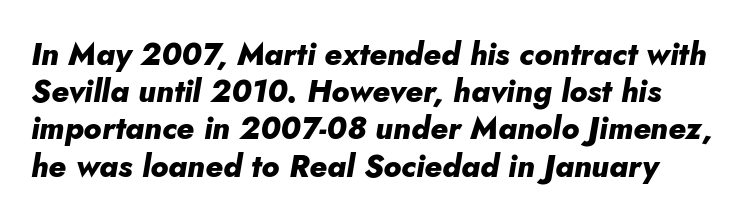
Q: Is the text bold? A: Yes.
Q: Is the text italic (slanted)? A: Yes, it leans right by about 10 degrees.
Q: Is the text underlined? A: No.
Q: Is the spacing between letters normal or unusually wide? A: Normal.
Q: Width (condensed, normal, or wide)? A: Normal.
Q: Stroke contrast? A: Low.
Q: x-height? A: Small.
Q: Monospaced? A: No.
